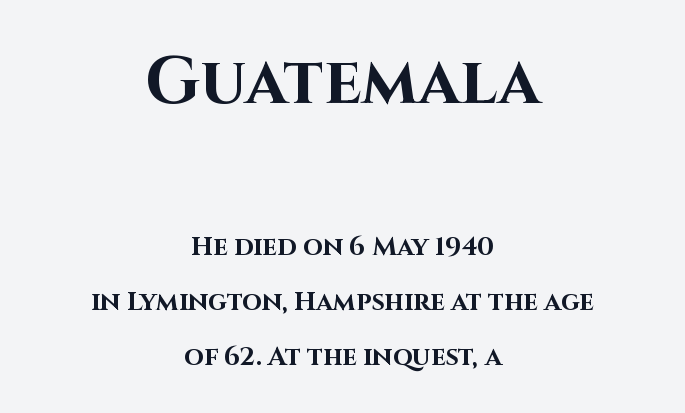
The image shows 66 px bold sans-serif type, upright; set centered, loose line spacing (2.1x), normal letter spacing, not underlined; the first (top) block is 2.54x larger; high stroke contrast and a large x-height.
